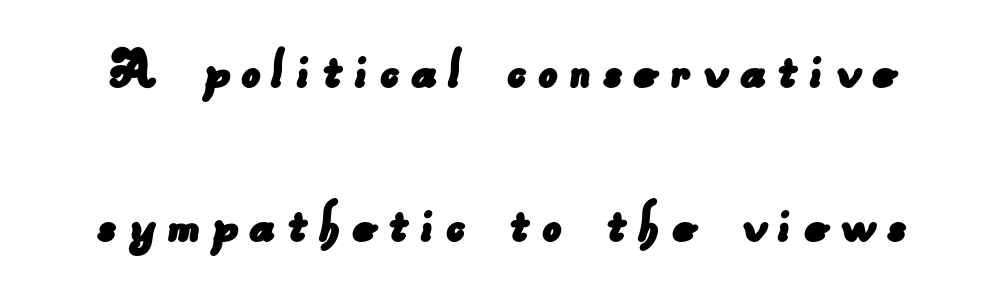
Q: Is the typeface a serif or a sans-serif typeface? A: Sans-serif.
Q: Is the text underlined? A: No.
Q: Is the spacing between lines tight, normal or loose? A: Loose.
Q: Width (condensed, normal, or wide)? A: Normal.
Q: Stroke contrast? A: Low.
Q: x-height? A: Small.
Q: Monospaced? A: No.
